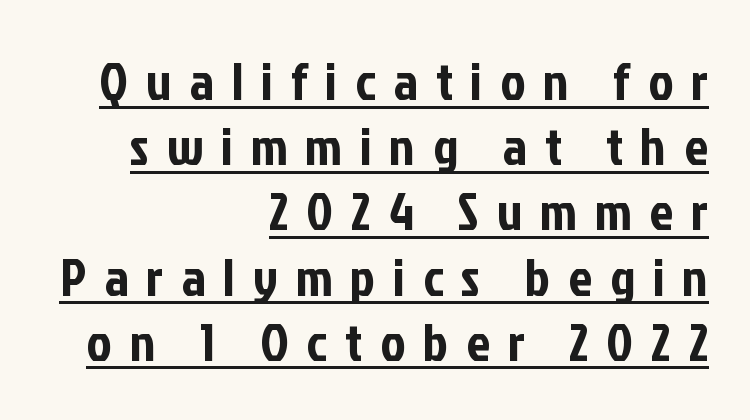
Q: Is the text italic (slanted)? A: No, it is upright.
Q: Is the typeface a serif or a sans-serif typeface? A: Sans-serif.
Q: Is the text underlined? A: Yes.
Q: How is the paragraph aligned? A: Right-aligned.
Q: Is the spacing between letters normal or unusually wide? A: Unusually wide.
Q: Width (condensed, normal, or wide)? A: Condensed.
Q: Stroke contrast? A: Low.
Q: x-height? A: Medium.
Q: Monospaced? A: No.
